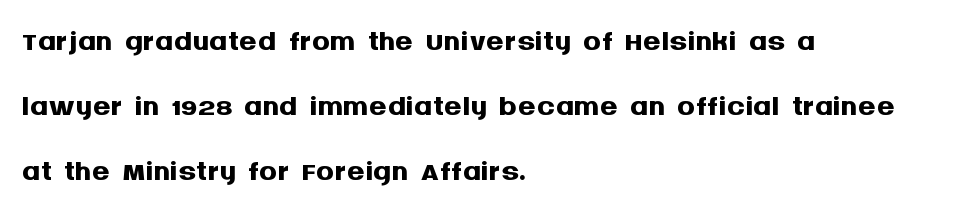
Q: Is the text bold? A: Yes.
Q: Is the text italic (slanted)? A: No, it is upright.
Q: Is the typeface a serif or a sans-serif typeface? A: Sans-serif.
Q: Is the text underlined? A: No.
Q: How is the paragraph aligned? A: Left-aligned.
Q: Is the spacing between letters normal or unusually wide? A: Normal.
Q: Is the spacing between lines tight, normal or loose? A: Normal.
Q: Width (condensed, normal, or wide)? A: Normal.
Q: Stroke contrast? A: Medium.
Q: x-height? A: Large.
Q: Monospaced? A: No.
